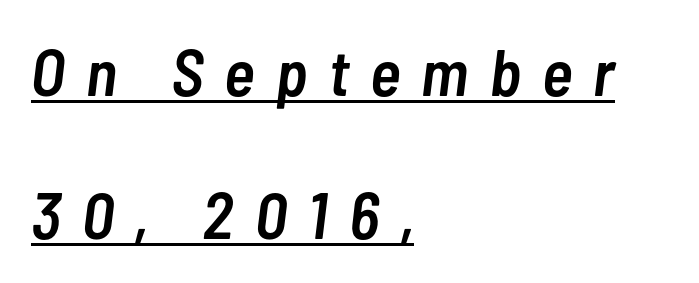
The glyphs are accompanied by a horizontal stroke just below them. Looks like regular typesetting: each glyph gets only the width it needs. As a designer I'd log this as weight 600, semibold. The paragraph has a hard left edge and a soft right edge. Reading down the column, the eye jumps a long way to each next line. The face used here is rendered with a markedly widened letterfit.
